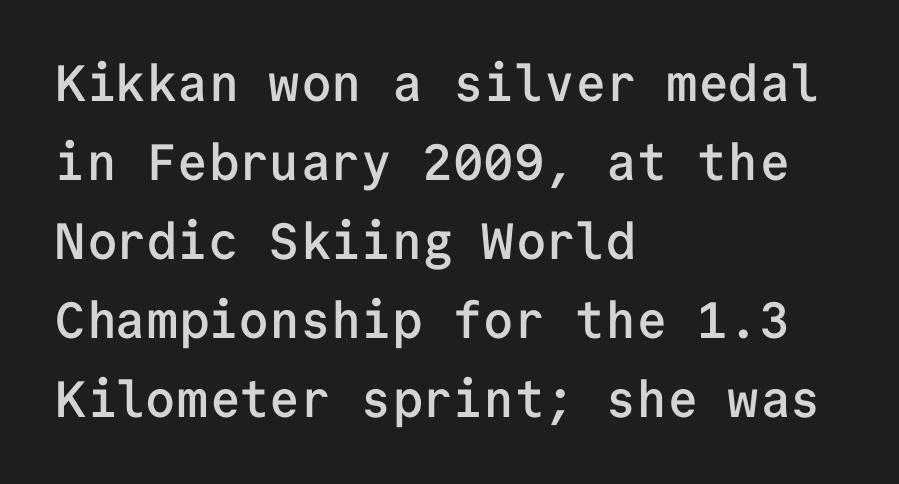
{"serif": "no", "italic": "no", "bold": "semi", "weight": "semibold", "width": "normal", "stroke_contrast": "low", "x_height": "medium", "monospaced": "yes", "underline": "no", "align": "left", "line_spacing": "normal", "line_spacing_ratio": 1.55, "letter_spacing": "normal", "letter_spacing_em": 0.0, "glyph_px": 51}
